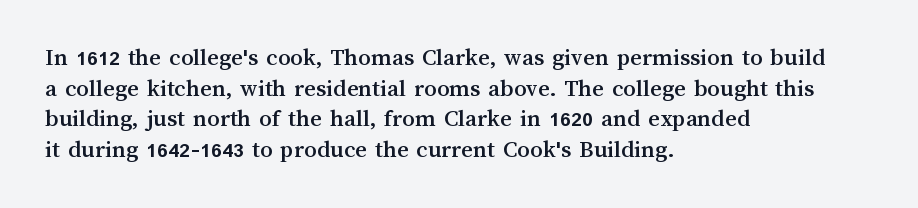
Q: Is the text italic (slanted)? A: No, it is upright.
Q: Is the text underlined? A: No.
Q: How is the paragraph aligned? A: Left-aligned.
Q: Is the spacing between letters normal or unusually wide? A: Normal.
